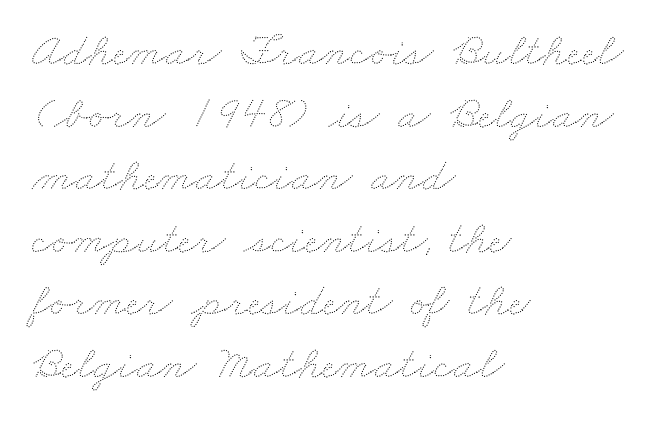
Heaviness? Minimal to ordinary, like unemphasized prose. The ragged edge is on the right, which tells us the setting is flush left. A typesetter would call this proportional, since set widths differ per character. Line spacing here is normal.
